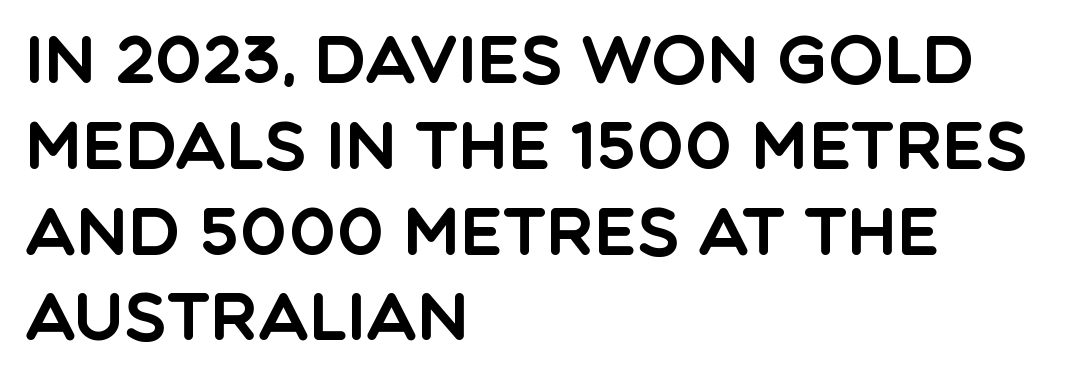
The image shows 66 px sans-serif type, upright; set left-aligned, normal line spacing (1.3x), normal letter spacing, not underlined; a large x-height.
